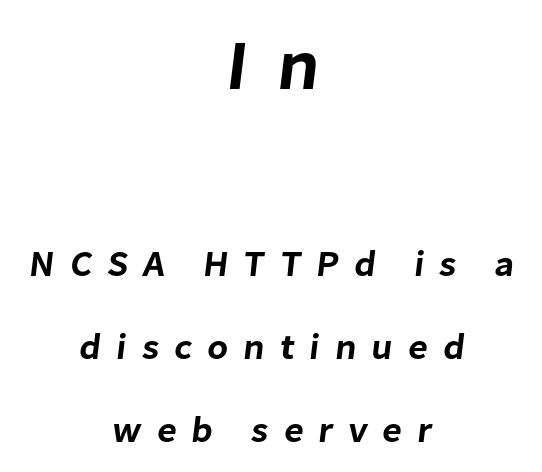
The image shows 71 px sans-serif type; set centered, loose line spacing (2.31x), unusually wide letter spacing (+0.42 em), not underlined; the first (top) block is 1.97x larger; low stroke contrast and a medium x-height.
